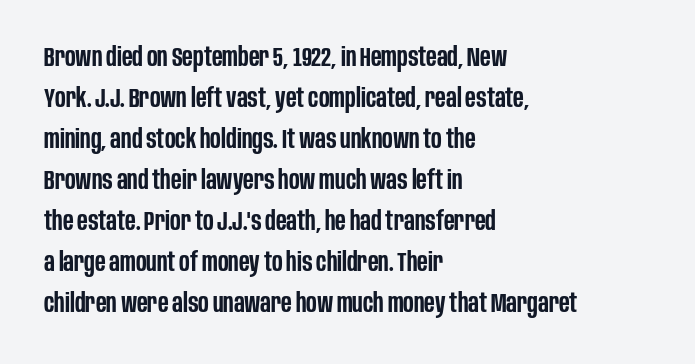
Does extra space separate the letters? No, they use regular spacing. Line spacing here is normal. Visually the block forms a straight wall on the left and a jagged coastline on the right. Unlike italic type, these characters show no tilt at all. The face used here is a semibold: visibly heavier than regular, lighter than bold. The foot of each line stays bare and open.
